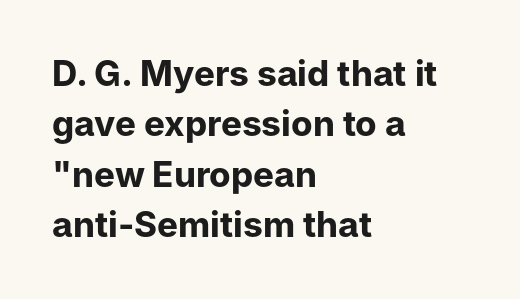
{"serif": "no", "italic": "no", "bold": "yes", "weight": "bold", "width": "normal", "stroke_contrast": "low", "x_height": "medium", "monospaced": "no", "underline": "no", "align": "left", "line_spacing": "normal", "line_spacing_ratio": 1.44, "letter_spacing": "normal", "letter_spacing_em": 0.0, "glyph_px": 35}
